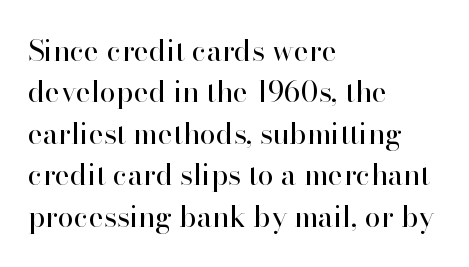
Q: Is the text bold? A: No.
Q: Is the text italic (slanted)? A: No, it is upright.
Q: Is the typeface a serif or a sans-serif typeface? A: Serif.
Q: Is the text underlined? A: No.
Q: How is the paragraph aligned? A: Left-aligned.
Q: Is the spacing between letters normal or unusually wide? A: Normal.
Q: Is the spacing between lines tight, normal or loose? A: Normal.
Q: Width (condensed, normal, or wide)? A: Normal.
Q: Stroke contrast? A: High.
Q: x-height? A: Small.
Q: Monospaced? A: No.
